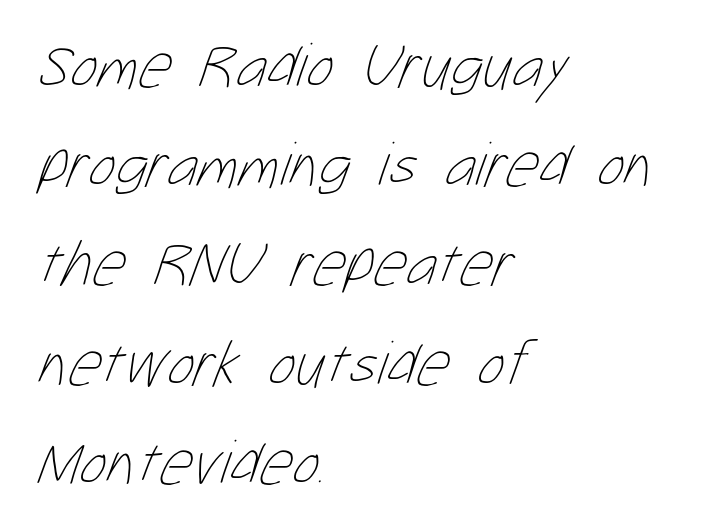
The image shows 64 px thin, condensed type; set left-aligned, normal line spacing (1.55x), normal letter spacing, not underlined; low stroke contrast and a medium x-height.
